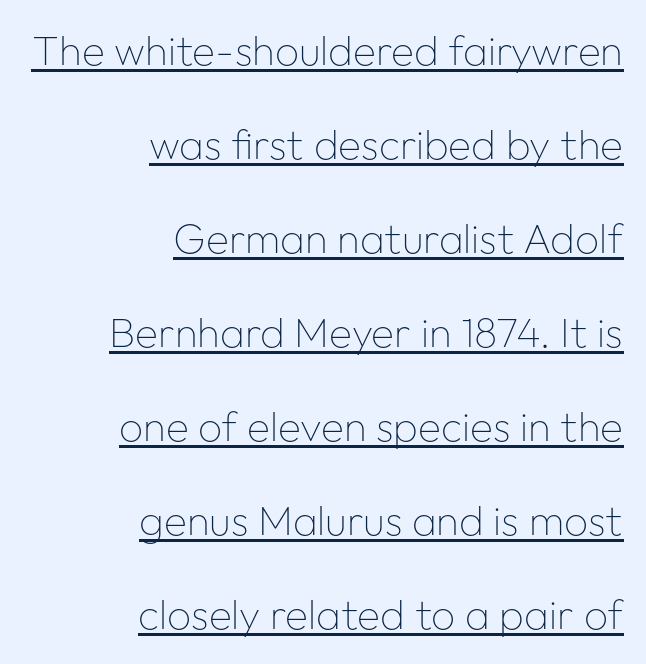
The image shows 42 px thin sans-serif type, upright; set right-aligned, loose line spacing (2.24x), normal letter spacing, underlined; low stroke contrast and a medium x-height.
